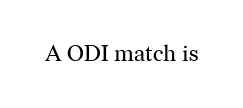
{"italic": "no", "bold": "no", "underline": "no", "letter_spacing": "normal", "letter_spacing_em": 0.0, "glyph_px": 23}
